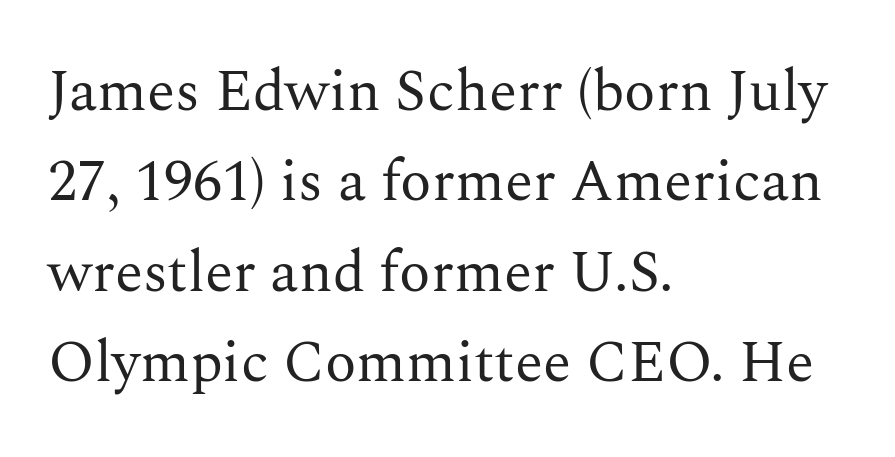
{"serif": "yes", "italic": "no", "bold": "no", "weight": "regular", "width": "normal", "stroke_contrast": "medium", "x_height": "medium", "monospaced": "no", "underline": "no", "align": "left", "line_spacing": "normal", "line_spacing_ratio": 1.56, "letter_spacing": "normal", "letter_spacing_em": 0.0, "glyph_px": 58}
